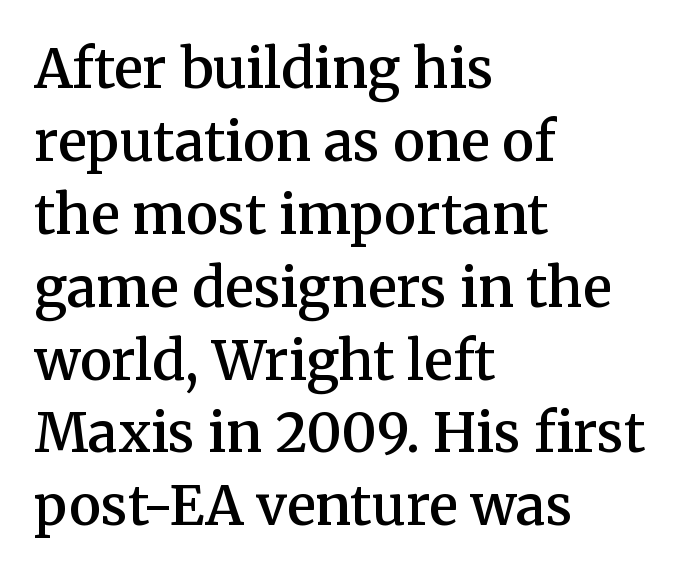
{"serif": "yes", "italic": "no", "bold": "semi", "weight": "semibold", "width": "normal", "stroke_contrast": "medium", "x_height": "medium", "monospaced": "no", "underline": "no", "align": "left", "line_spacing": "normal", "line_spacing_ratio": 1.35, "letter_spacing": "normal", "letter_spacing_em": 0.0, "glyph_px": 54}
